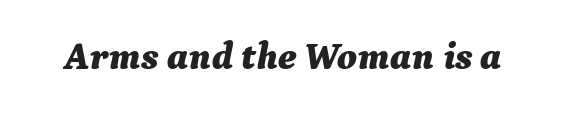
Its strokes are broad and dark, the hallmark of bold type. Compared with ordinary roman type, these characters are visibly tilted. The words here are not underlined. The passage shown is typed in a proportional face where columns would drift. Does extra space separate the letters? No, they use regular spacing.
